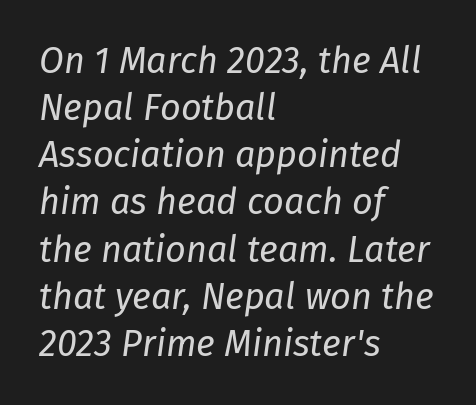
Q: Is the text bold? A: No.
Q: Is the text italic (slanted)? A: Yes, it leans right by about 8 degrees.
Q: Is the text underlined? A: No.
Q: How is the paragraph aligned? A: Left-aligned.
Q: Is the spacing between letters normal or unusually wide? A: Normal.
Q: Is the spacing between lines tight, normal or loose? A: Normal.
Q: Width (condensed, normal, or wide)? A: Normal.
Q: Stroke contrast? A: Low.
Q: x-height? A: Medium.
Q: Monospaced? A: No.
